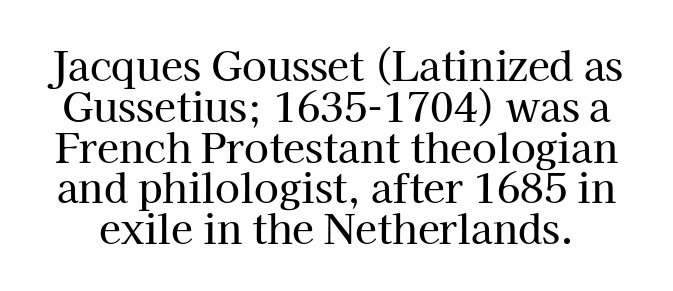
The letterforms sit shoulder to shoulder at normal distance. This rendering features lettering with no underline. Note the varied advance widths — an 'i' is clearly narrower than an 'm'. The characters display serif detailing at their extremities. The leading is snug, giving the passage a crowded texture.
